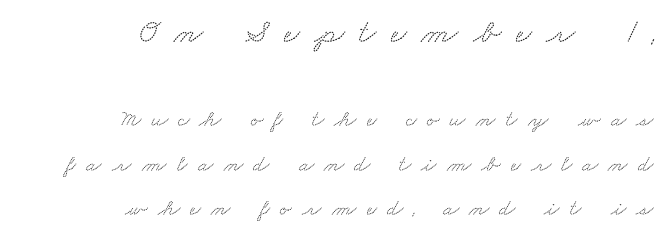
Q: Is the typeface a serif or a sans-serif typeface? A: Serif.
Q: Is the text underlined? A: No.
Q: How is the paragraph aligned? A: Right-aligned.
Q: Is the spacing between letters normal or unusually wide? A: Unusually wide.
Q: Is the spacing between lines tight, normal or loose? A: Loose.
Q: Which block of text is set in a larger size, the first (top) or the second (bottom)? A: The first (top) one.
Q: Width (condensed, normal, or wide)? A: Wide.
Q: Stroke contrast? A: Low.
Q: x-height? A: Small.
Q: Monospaced? A: No.
